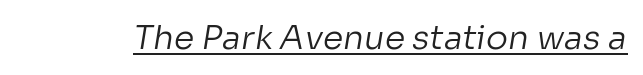
{"serif": "no", "bold": "no", "weight": "regular", "width": "normal", "stroke_contrast": "low", "x_height": "medium", "monospaced": "no", "underline": "yes", "letter_spacing": "normal", "letter_spacing_em": 0.0, "glyph_px": 33}
